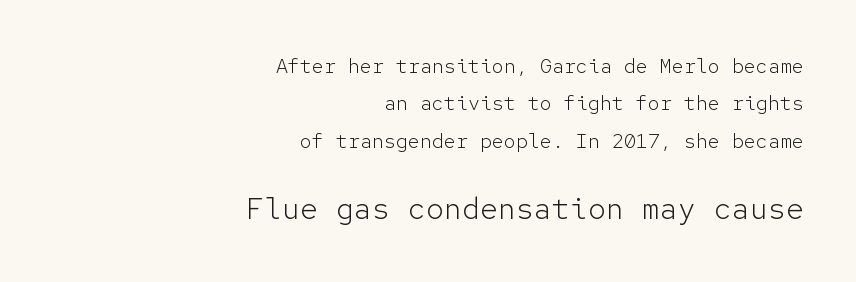
The image shows 30 px light sans-serif type, upright, monospaced; set right-aligned, line spacing 1.87x, normal letter spacing, not underlined; the second (bottom) block is 1.5x larger; low stroke contrast and a medium x-height.
